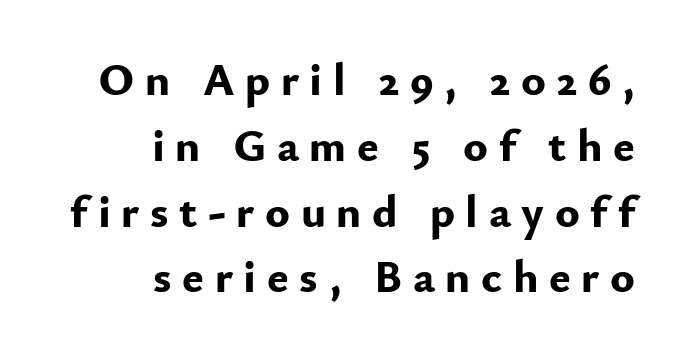
{"serif": "no", "italic": "no", "bold": "yes", "weight": "bold", "width": "normal", "stroke_contrast": "low", "x_height": "small", "monospaced": "no", "underline": "no", "align": "right", "line_spacing": "normal", "line_spacing_ratio": 1.43, "letter_spacing": "wide", "letter_spacing_em": 0.23, "glyph_px": 46}
